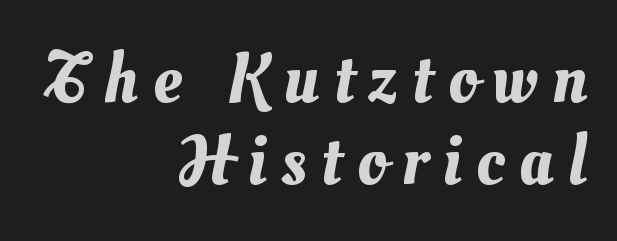
The image shows 71 px text type; set right-aligned, tight line spacing (1.15x), unusually wide letter spacing (+0.21 em), not underlined; medium stroke contrast and a small x-height.
